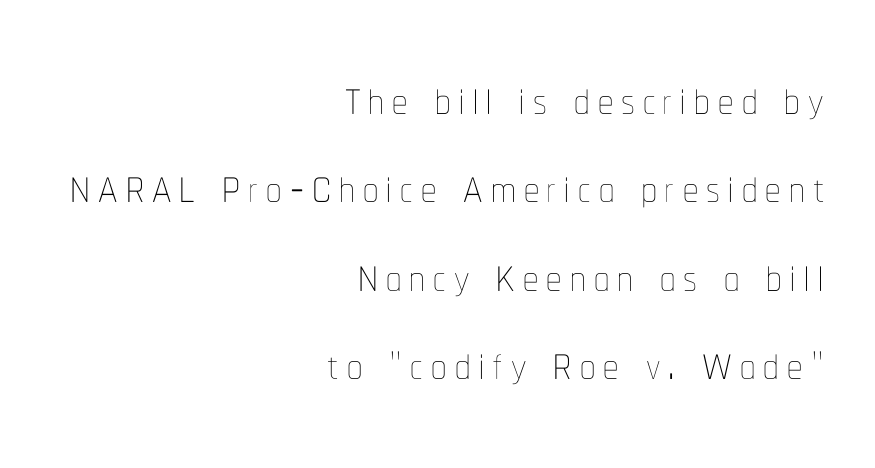
Notice how the stems are strictly vertical — no italics here. Horizontal alignment here is rightward, an uncommon choice for prose. Proportional: the letters do not fall into vertical columns. This sample keeps an unexceptional amount of space between lines. The face looks like a standard text weight, possibly lighter. The words here are not underlined.
